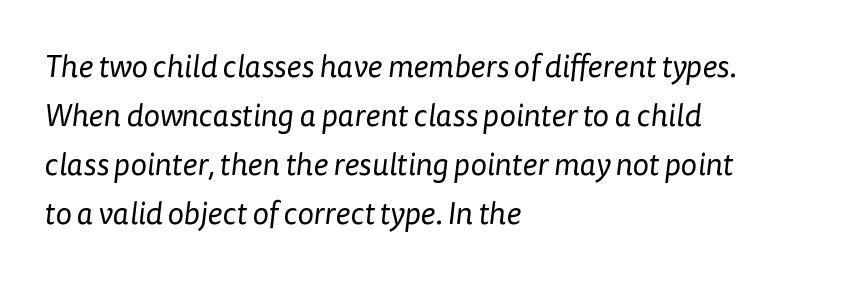
The space directly below the letters is spotless. The strokes carry an ordinary text weight at most. Serif or sans? Sans — the stroke terminals are bare. A classic flush-left, rag-right setting is used for this passage. This rendering leaves character spacing at its baseline value. What's the leading like? Ordinary, nothing unusual.
